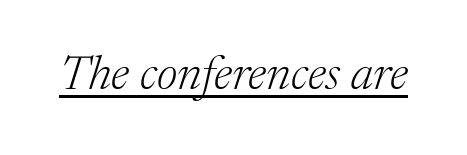
The image shows 48 px light serif type, italic (leaning right); set normal letter spacing, underlined; medium stroke contrast and a medium x-height.
